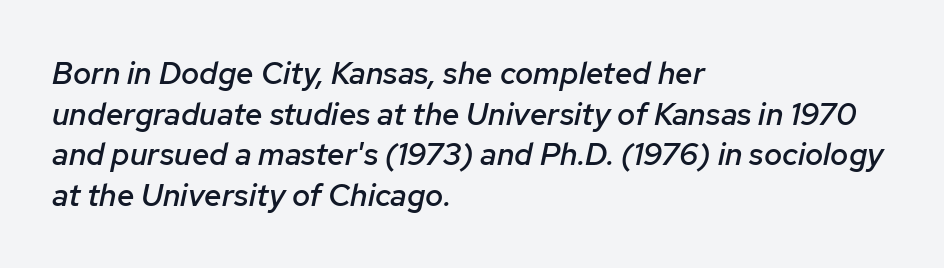
Q: Is the text bold? A: Semi-bold.
Q: Is the text italic (slanted)? A: Yes, it leans right by about 12 degrees.
Q: Is the text underlined? A: No.
Q: How is the paragraph aligned? A: Left-aligned.
Q: Is the spacing between letters normal or unusually wide? A: Normal.
Q: Is the spacing between lines tight, normal or loose? A: Normal.
Q: Width (condensed, normal, or wide)? A: Normal.
Q: Stroke contrast? A: Low.
Q: x-height? A: Medium.
Q: Monospaced? A: No.
